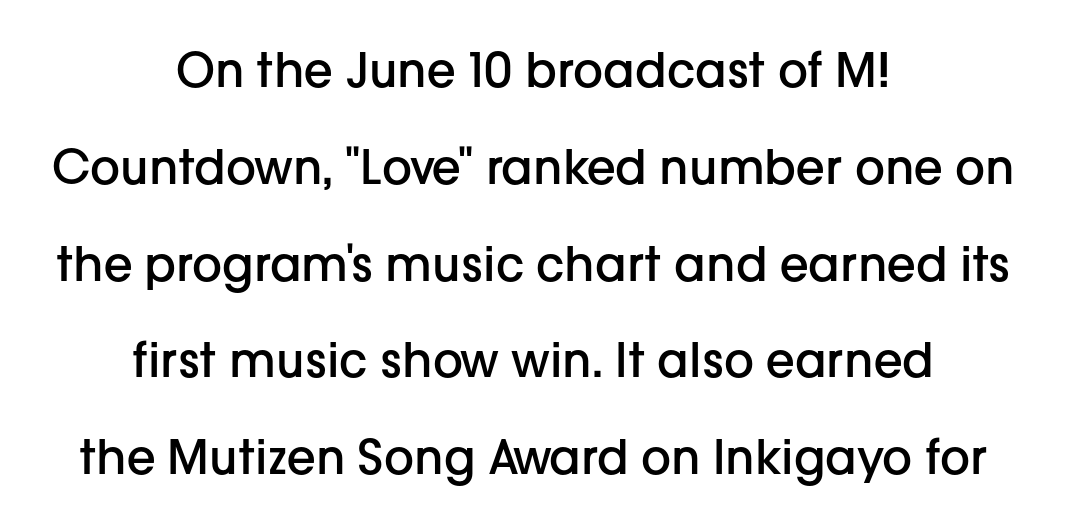
You can tell from the bare stems that sans-serif type was used. The text block is weighted toward neither margin, spreading evenly from the middle. Lines of text with bare space underneath. A bit beefed up — I'd call it semibold rather than bold.
